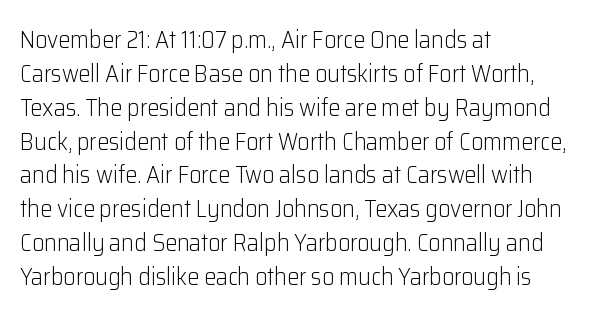
{"italic": "no", "bold": "no", "underline": "no", "align": "left", "line_spacing": "normal", "line_spacing_ratio": 1.41, "letter_spacing": "normal", "letter_spacing_em": 0.0, "glyph_px": 24}
